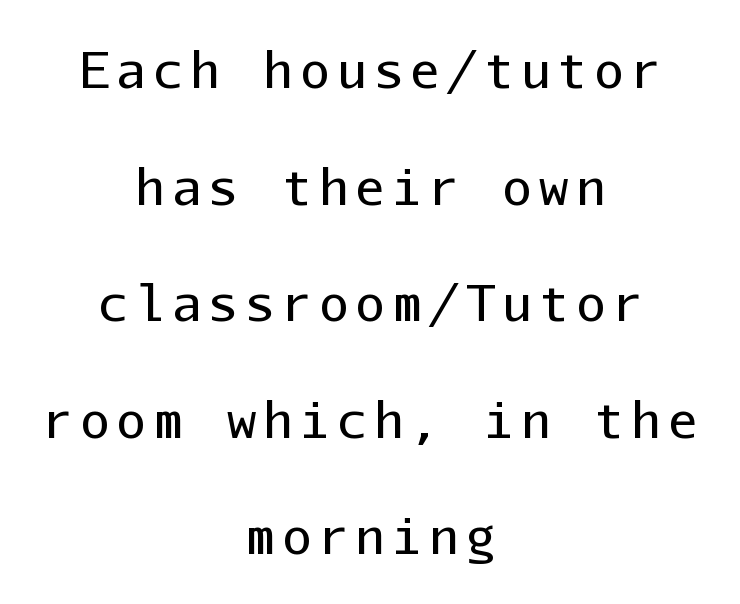
Rendered with straight, roman letterforms. You could count columns in this text — the font is strictly monospaced. Weight: regular or lighter. Words float on clear page, feet unadorned.
